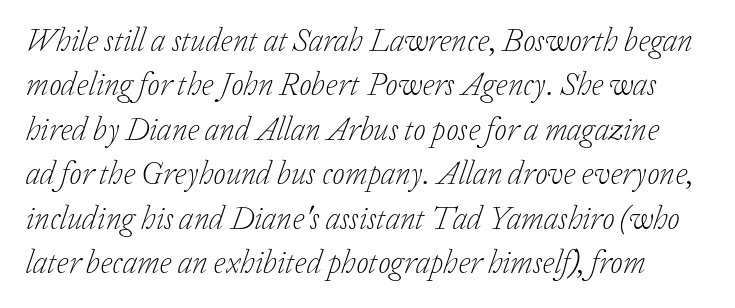
{"serif": "yes", "italic": "yes", "lean": "right", "slant_degrees": 20, "bold": "no", "weight": "light", "width": "normal", "stroke_contrast": "low", "x_height": "medium", "monospaced": "no", "underline": "no", "line_spacing": "normal", "line_spacing_ratio": 1.39, "letter_spacing": "normal", "letter_spacing_em": 0.0, "glyph_px": 32}
